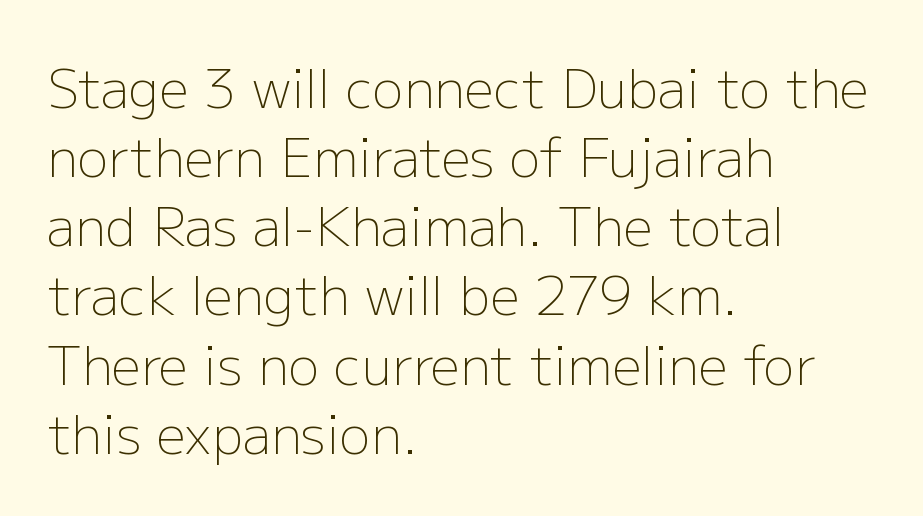
Q: Is the text bold? A: No.
Q: Is the text italic (slanted)? A: No, it is upright.
Q: Is the typeface a serif or a sans-serif typeface? A: Sans-serif.
Q: Is the text underlined? A: No.
Q: How is the paragraph aligned? A: Left-aligned.
Q: Is the spacing between letters normal or unusually wide? A: Normal.
Q: Is the spacing between lines tight, normal or loose? A: Normal.
Q: Width (condensed, normal, or wide)? A: Normal.
Q: Stroke contrast? A: Low.
Q: x-height? A: Medium.
Q: Monospaced? A: No.
